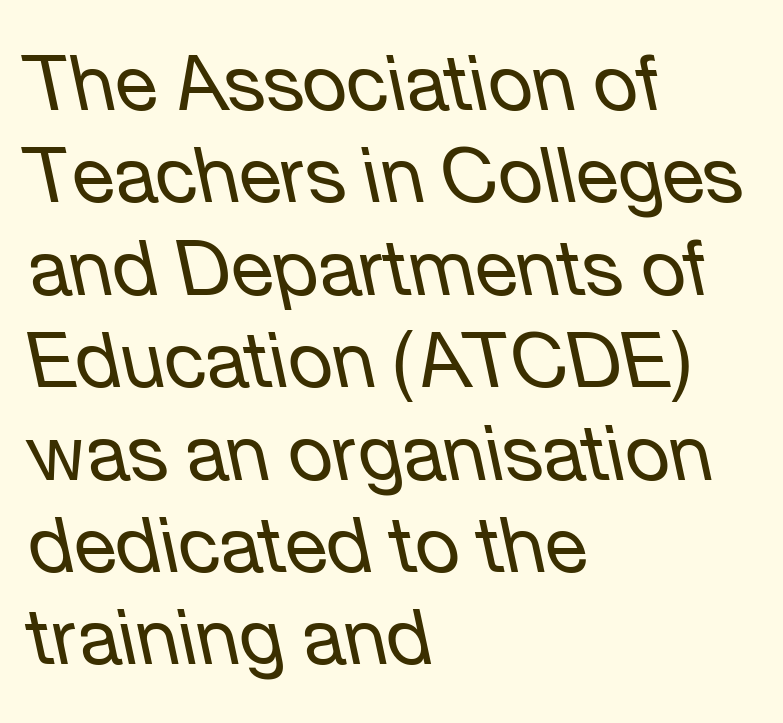
{"italic": "yes", "lean": "left", "slant_degrees": 12, "bold": "no", "weight": "regular", "width": "normal", "stroke_contrast": "low", "x_height": "medium", "monospaced": "no", "underline": "no", "align": "left", "line_spacing_ratio": 1.2, "letter_spacing": "normal", "letter_spacing_em": 0.0, "glyph_px": 77}
